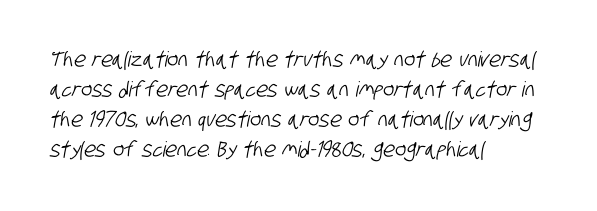
Nobody touched the tracking dial on this one. If you drew a ruler down the left edge, every line would touch it. Quick note: interline space is typical. A clean baseline with only descenders dipping below it.
